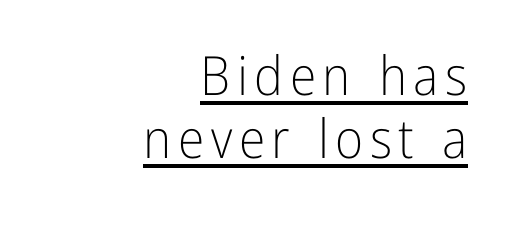
Looks like regular typesetting: each glyph gets only the width it needs. Underline: present. Weight: in the light-to-regular range. The type family on display is of the sans-serif kind.
